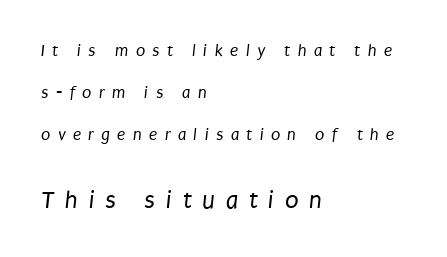
Q: Is the text bold? A: No.
Q: Is the text underlined? A: No.
Q: How is the paragraph aligned? A: Left-aligned.
Q: Is the spacing between letters normal or unusually wide? A: Unusually wide.
Q: Is the spacing between lines tight, normal or loose? A: Loose.
Q: Which block of text is set in a larger size, the first (top) or the second (bottom)? A: The second (bottom) one.
